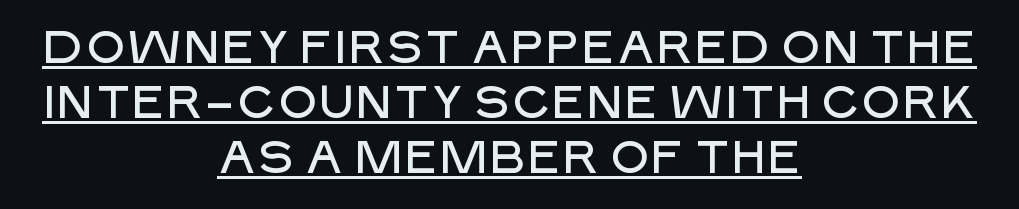
The image shows 45 px sans-serif type, upright; set centered, line spacing 1.22x, normal letter spacing, underlined; low stroke contrast and a large x-height.
